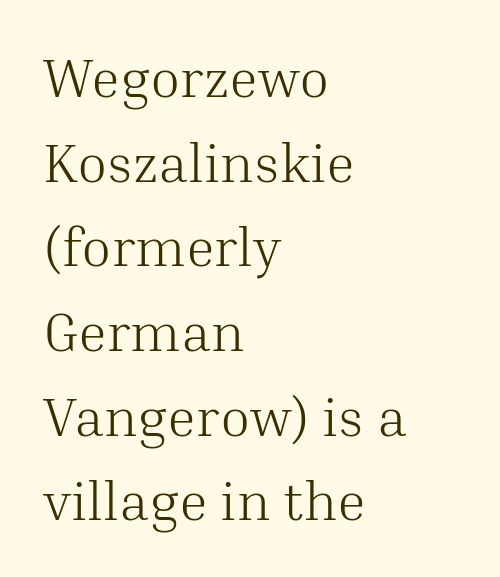
{"serif": "yes", "italic": "no", "bold": "no", "weight": "light", "width": "normal", "stroke_contrast": "medium", "x_height": "medium", "monospaced": "no", "underline": "no", "align": "left", "line_spacing": "normal", "line_spacing_ratio": 1.54, "letter_spacing": "normal", "letter_spacing_em": 0.0, "glyph_px": 55}
